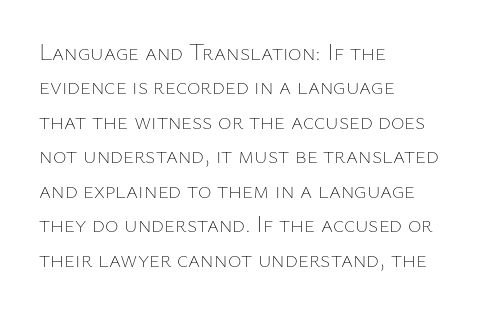
Observe the ordinary spacing: letters are neighbours, not strangers. Only glyphs here, with clear space below each row. Honestly, the row spacing looks completely unremarkable. No letter is thick-stroked: the sample isn't bold.
